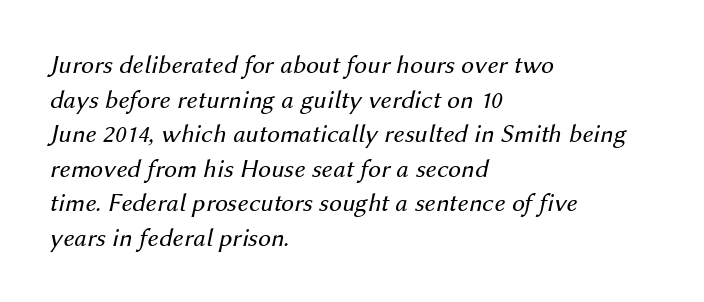
{"italic": "yes", "lean": "right", "slant_degrees": 12, "bold": "no", "underline": "no", "align": "left", "line_spacing": "normal", "line_spacing_ratio": 1.33, "letter_spacing": "normal", "letter_spacing_em": 0.0, "glyph_px": 26}
